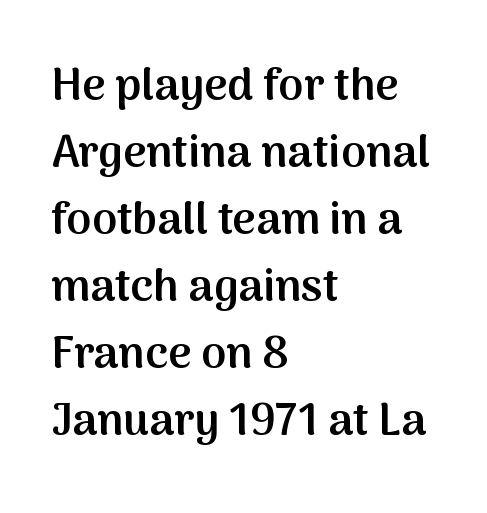
Q: Is the text bold? A: Semi-bold.
Q: Is the text italic (slanted)? A: No, it is upright.
Q: Is the typeface a serif or a sans-serif typeface? A: Sans-serif.
Q: Is the text underlined? A: No.
Q: How is the paragraph aligned? A: Left-aligned.
Q: Is the spacing between letters normal or unusually wide? A: Normal.
Q: Is the spacing between lines tight, normal or loose? A: Normal.
Q: Width (condensed, normal, or wide)? A: Normal.
Q: Stroke contrast? A: Medium.
Q: x-height? A: Medium.
Q: Monospaced? A: No.
